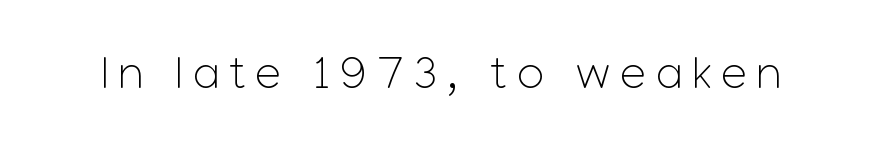
The image shows 47 px light sans-serif type, upright; set unusually wide letter spacing (+0.21 em), not underlined; low stroke contrast and a medium x-height.
